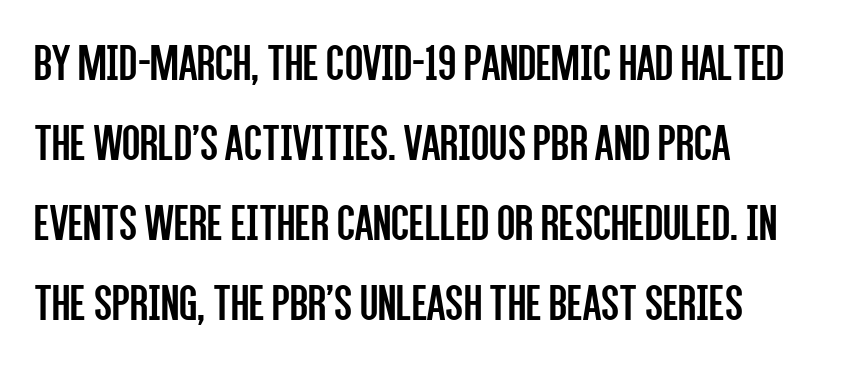
The image shows 53 px regular-weight, condensed sans-serif type, upright; set left-aligned, normal line spacing (1.51x), normal letter spacing, not underlined; low stroke contrast and a large x-height.
